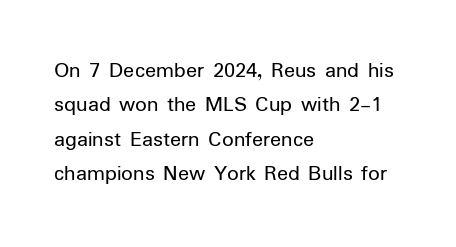
Observe the ordinary spacing: letters are neighbours, not strangers. Only glyphs here, with clear space below each row. Honestly, the row spacing looks completely unremarkable. No letter is thick-stroked: the sample isn't bold.
